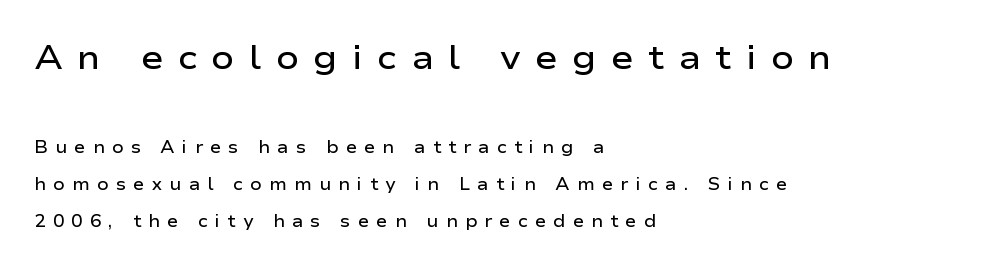
Q: Is the text bold? A: Semi-bold.
Q: Is the text italic (slanted)? A: No, it is upright.
Q: Is the typeface a serif or a sans-serif typeface? A: Sans-serif.
Q: Is the text underlined? A: No.
Q: How is the paragraph aligned? A: Left-aligned.
Q: Is the spacing between letters normal or unusually wide? A: Unusually wide.
Q: Is the spacing between lines tight, normal or loose? A: Loose.
Q: Which block of text is set in a larger size, the first (top) or the second (bottom)? A: The first (top) one.
Q: Width (condensed, normal, or wide)? A: Wide.
Q: Stroke contrast? A: Low.
Q: x-height? A: Medium.
Q: Monospaced? A: No.
